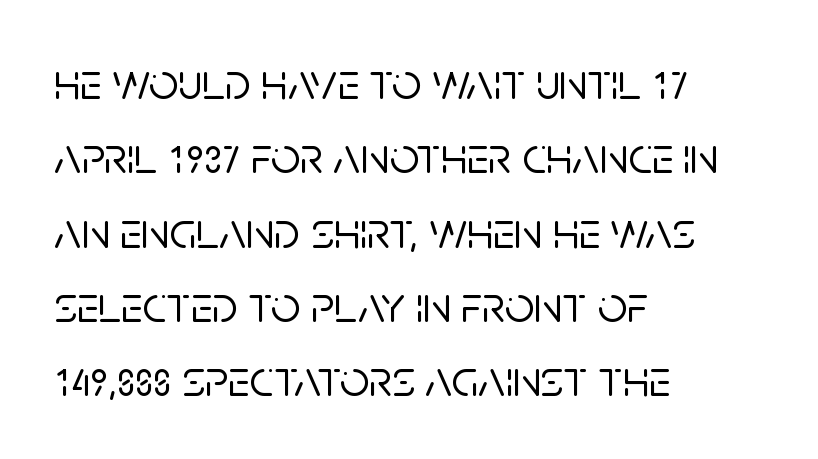
This block has exactly the height ordinary leading produces. Typeset ragged right — the left edge is the straight one. Anything drawn beneath the words? Only blank space. The letters sit at their default tracking, neither squeezed nor spread. A sans-serif font was chosen for this passage.
